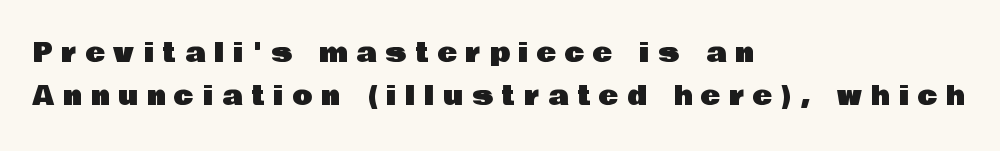
The image shows 26 px text type, upright; set left-aligned, normal line spacing (1.66x), unusually wide letter spacing (+0.35 em), not underlined.
